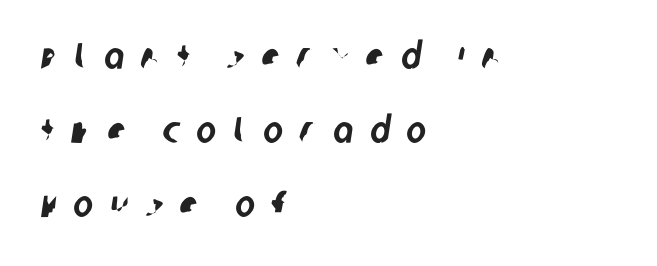
The image shows 37 px condensed sans-serif type; set left-aligned, loose line spacing (2.0x), unusually wide letter spacing (+0.46 em), not underlined; low stroke contrast and a large x-height.
